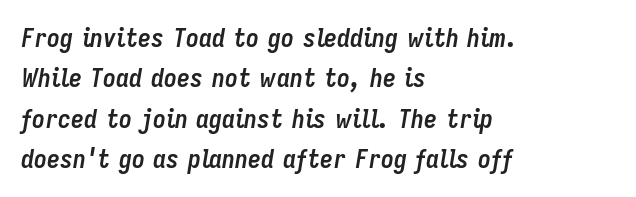
The image shows 26 px bold type, italic (leaning right); set left-aligned, normal line spacing (1.55x), normal letter spacing, not underlined.
